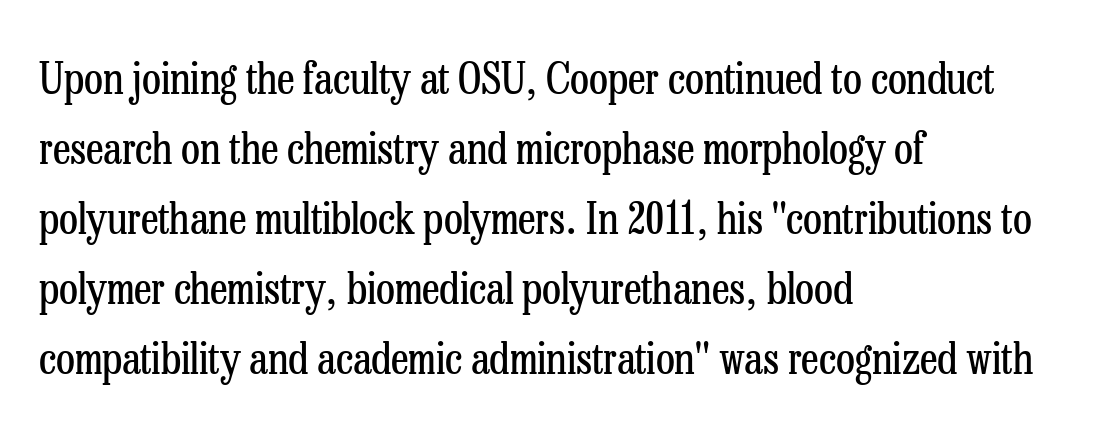
The image shows 44 px regular-weight, condensed serif type, upright; set left-aligned, normal line spacing (1.59x), normal letter spacing, not underlined; low stroke contrast and a medium x-height.
